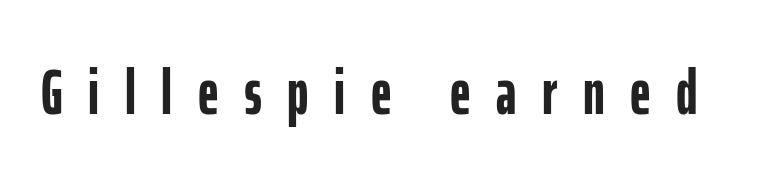
{"serif": "no", "italic": "no", "bold": "yes", "weight": "semibold", "width": "condensed", "stroke_contrast": "low", "x_height": "medium", "monospaced": "no", "underline": "no", "letter_spacing": "wide", "letter_spacing_em": 0.4, "glyph_px": 64}
